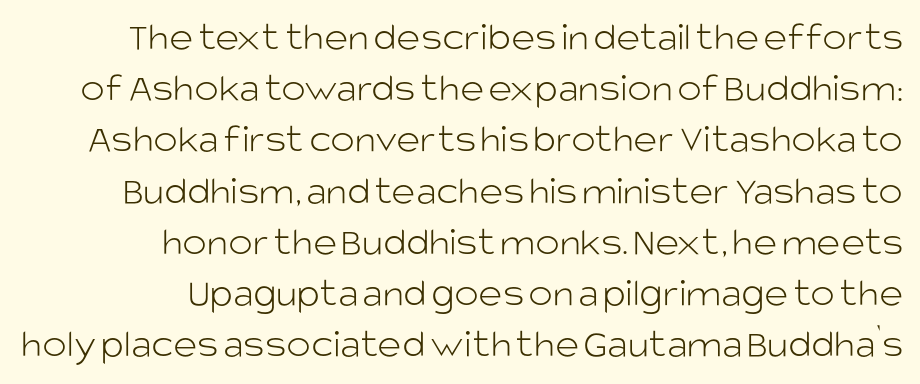
Heft: none added — not bold. What stands out about the letter spacing? Nothing — it is the standard amount. Visually the block forms a straight wall on the right and a jagged coastline on the left. The type sits square on the baseline with zero lean. Regarding leading, the lines here are spaced in the standard way. Is this a fixed-width face? No — the glyphs have proportional, varying widths.
